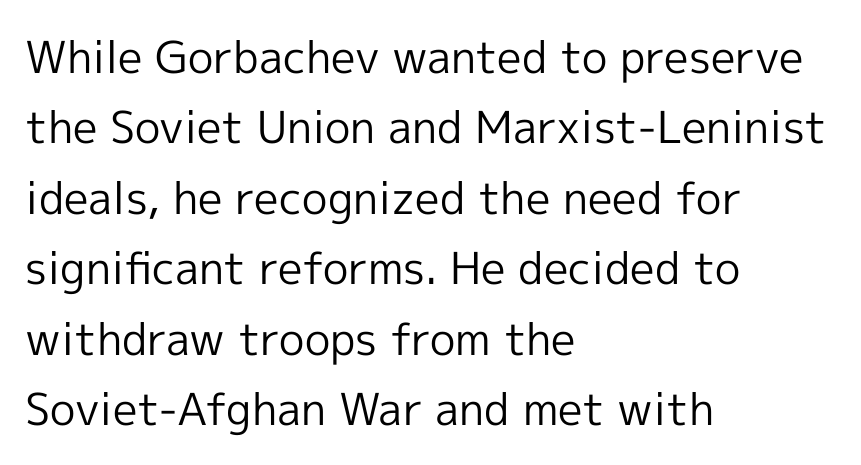
{"serif": "no", "italic": "no", "bold": "no", "weight": "regular", "width": "normal", "x_height": "medium", "monospaced": "no", "underline": "no", "align": "left", "line_spacing": "normal", "line_spacing_ratio": 1.6, "letter_spacing": "normal", "letter_spacing_em": 0.0, "glyph_px": 44}
